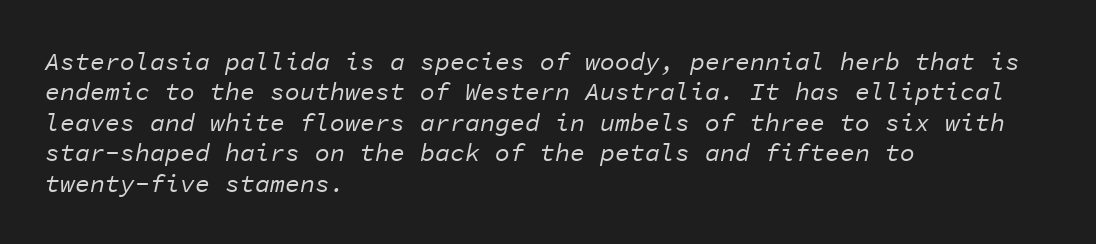
Q: Is the text bold? A: No.
Q: Is the text italic (slanted)? A: Yes, it leans right by about 11 degrees.
Q: Is the text underlined? A: No.
Q: How is the paragraph aligned? A: Left-aligned.
Q: Is the spacing between letters normal or unusually wide? A: Normal.
